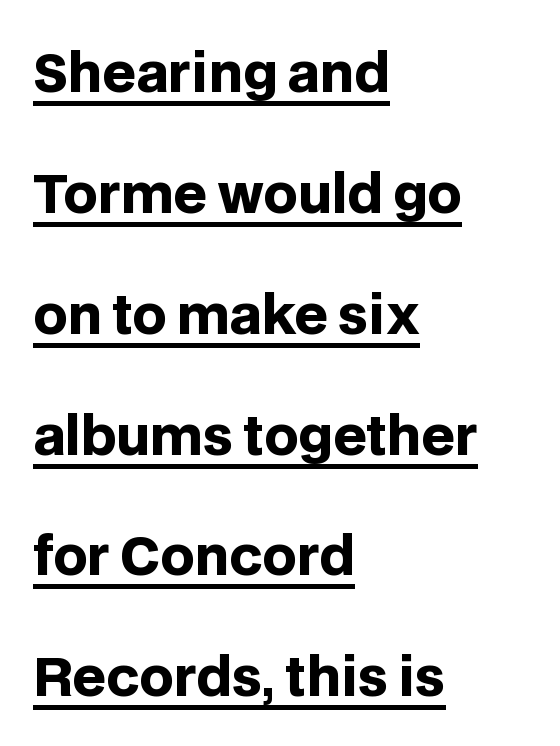
The image shows 53 px heavy sans-serif type, upright; set left-aligned, loose line spacing (2.28x), normal letter spacing, underlined; low stroke contrast and a large x-height.
